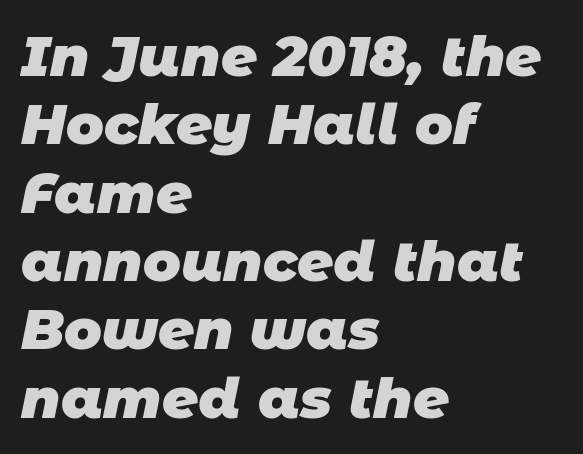
The image shows 56 px heavy sans-serif type; set left-aligned, line spacing 1.22x, normal letter spacing, not underlined; low stroke contrast and a large x-height.
